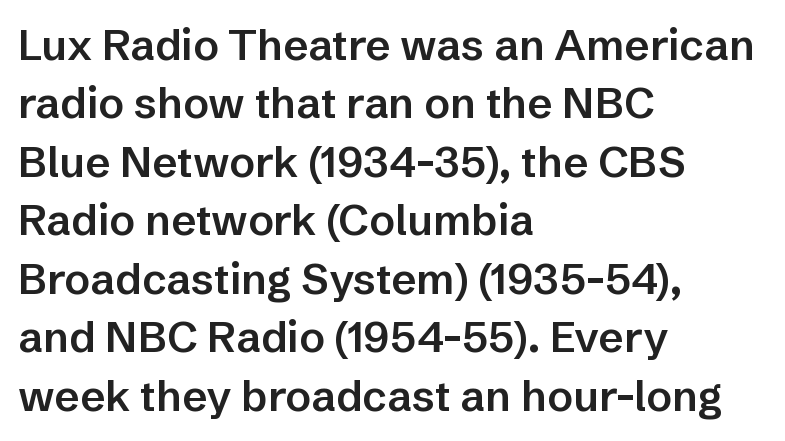
{"serif": "no", "italic": "no", "bold": "semi", "weight": "semibold", "width": "normal", "stroke_contrast": "low", "x_height": "medium", "monospaced": "no", "underline": "no", "align": "left", "line_spacing": "normal", "line_spacing_ratio": 1.36, "letter_spacing": "normal", "letter_spacing_em": 0.0, "glyph_px": 43}
